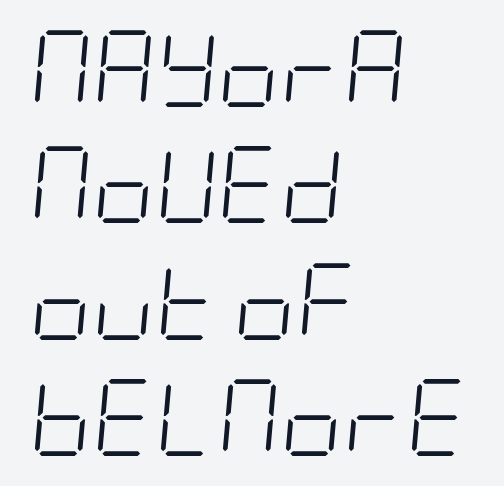
{"italic": "yes", "lean": "right", "slant_degrees": 5, "bold": "no", "weight": "light", "width": "condensed", "stroke_contrast": "low", "x_height": "large", "underline": "no", "align": "left", "line_spacing": "normal", "line_spacing_ratio": 1.51, "letter_spacing": "normal", "letter_spacing_em": 0.0, "glyph_px": 77}
